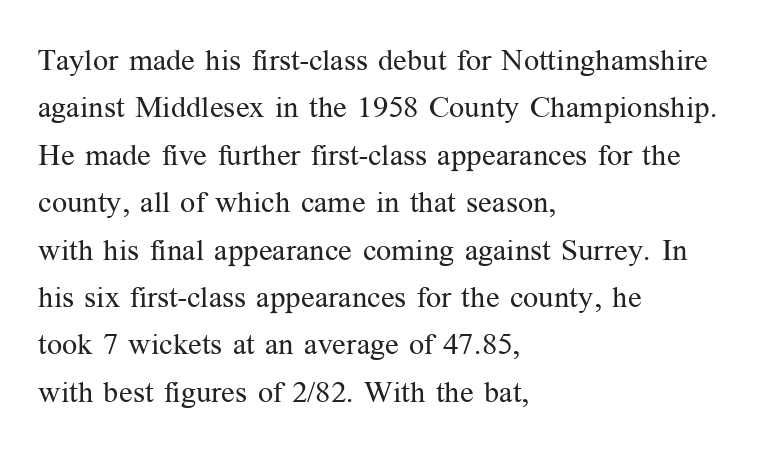
{"serif": "yes", "italic": "no", "bold": "no", "weight": "regular", "width": "normal", "stroke_contrast": "medium", "x_height": "medium", "monospaced": "no", "underline": "no", "align": "left", "line_spacing": "normal", "line_spacing_ratio": 1.58, "letter_spacing": "normal", "letter_spacing_em": 0.0, "glyph_px": 30}
